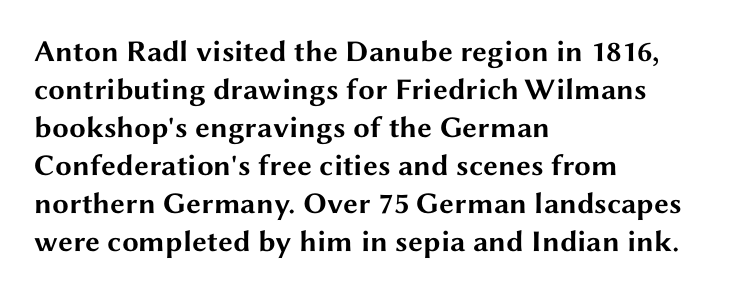
The image shows 30 px bold, wide sans-serif type, upright; set left-aligned, normal line spacing (1.27x), normal letter spacing, not underlined; medium stroke contrast and a medium x-height.
